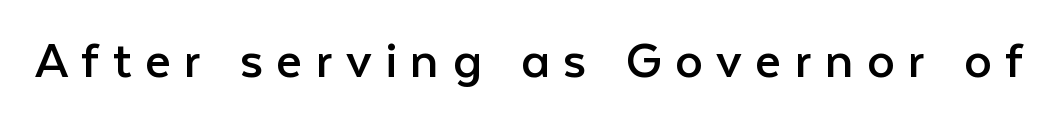
{"serif": "no", "italic": "no", "bold": "no", "weight": "regular", "width": "normal", "stroke_contrast": "low", "x_height": "medium", "monospaced": "no", "underline": "no", "letter_spacing": "wide", "letter_spacing_em": 0.24, "glyph_px": 56}
